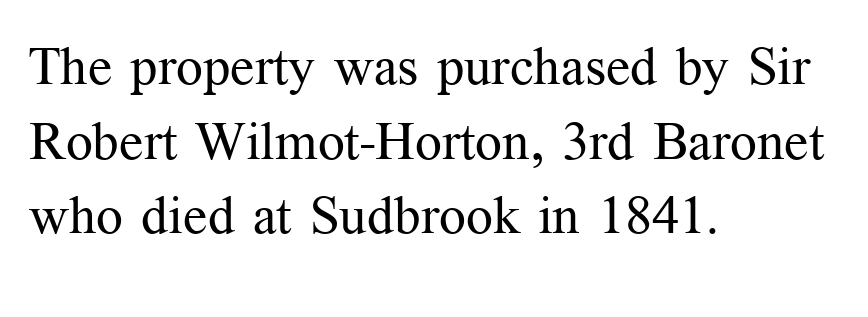
The image shows 53 px regular-weight serif type, upright; set left-aligned, normal line spacing (1.41x), normal letter spacing, not underlined; medium stroke contrast and a medium x-height.
